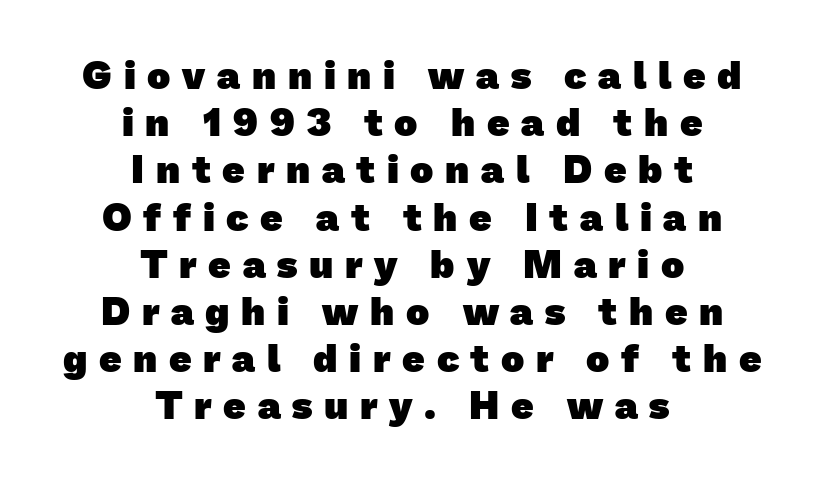
Q: Is the text bold? A: Yes.
Q: Is the typeface a serif or a sans-serif typeface? A: Sans-serif.
Q: Is the text underlined? A: No.
Q: How is the paragraph aligned? A: Centered.
Q: Is the spacing between letters normal or unusually wide? A: Unusually wide.
Q: Width (condensed, normal, or wide)? A: Normal.
Q: Stroke contrast? A: Low.
Q: x-height? A: Medium.
Q: Monospaced? A: No.
